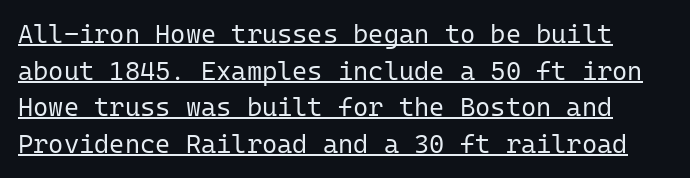
Stroke mass is kept to a normal reading level or below. A typesetter would mark this as roman, not italic. A typesetter would call this zero additional tracking. Vertical spacing — default.
